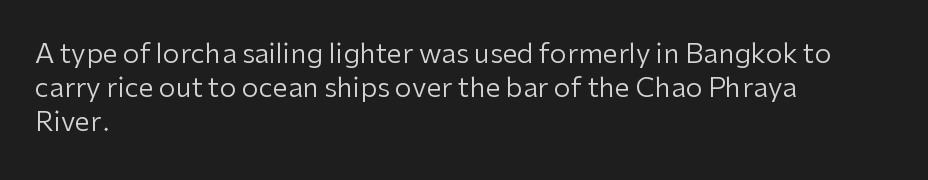
Q: Is the text bold? A: No.
Q: Is the text italic (slanted)? A: No, it is upright.
Q: Is the text underlined? A: No.
Q: How is the paragraph aligned? A: Left-aligned.
Q: Is the spacing between letters normal or unusually wide? A: Normal.
Q: Is the spacing between lines tight, normal or loose? A: Normal.
